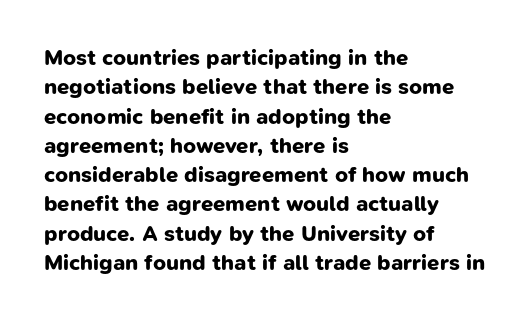
Q: Is the text bold? A: Yes.
Q: Is the text underlined? A: No.
Q: How is the paragraph aligned? A: Left-aligned.
Q: Is the spacing between letters normal or unusually wide? A: Normal.
Q: Is the spacing between lines tight, normal or loose? A: Normal.
